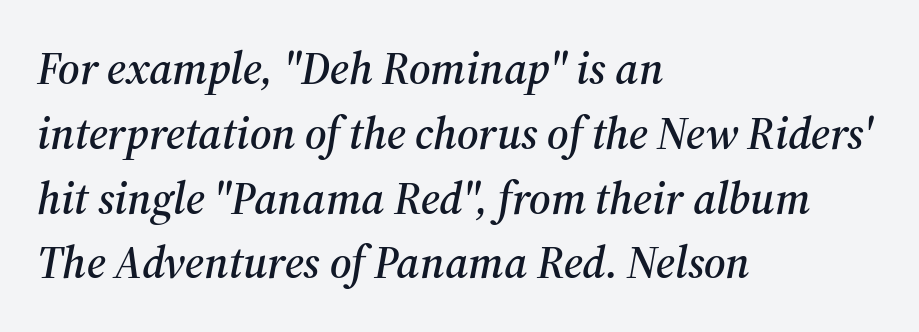
Q: Is the text italic (slanted)? A: Yes, it leans right by about 12 degrees.
Q: Is the typeface a serif or a sans-serif typeface? A: Serif.
Q: Is the text underlined? A: No.
Q: How is the paragraph aligned? A: Left-aligned.
Q: Is the spacing between letters normal or unusually wide? A: Normal.
Q: Is the spacing between lines tight, normal or loose? A: Normal.
Q: Width (condensed, normal, or wide)? A: Normal.
Q: Stroke contrast? A: Medium.
Q: x-height? A: Medium.
Q: Monospaced? A: No.
